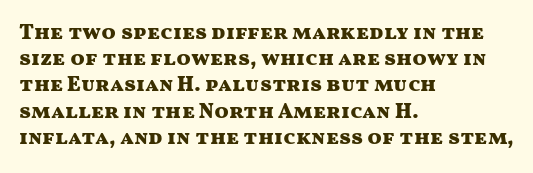
Does the weight exceed regular? Yes, all the way to bold. A typesetter would mark this as roman, not italic. The glyphs are unaccompanied by any horizontal stroke below them. Interline gaps are of average width in this sample. The horizontal fit of the characters is conventional and even.
